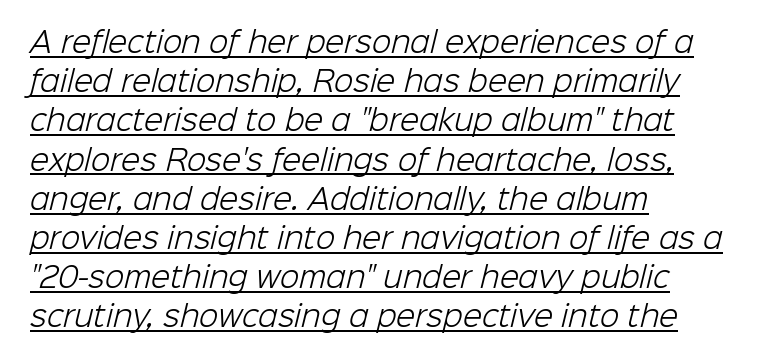
The image shows 28 px light sans-serif type; set left-aligned, normal line spacing (1.4x), normal letter spacing, underlined; low stroke contrast and a medium x-height.
